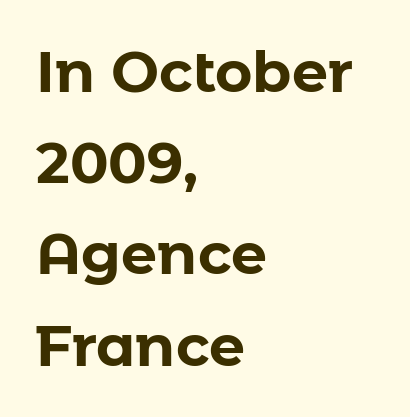
Q: Is the text bold? A: Yes.
Q: Is the text italic (slanted)? A: No, it is upright.
Q: Is the typeface a serif or a sans-serif typeface? A: Sans-serif.
Q: Is the text underlined? A: No.
Q: How is the paragraph aligned? A: Left-aligned.
Q: Is the spacing between letters normal or unusually wide? A: Normal.
Q: Is the spacing between lines tight, normal or loose? A: Normal.
Q: Width (condensed, normal, or wide)? A: Normal.
Q: Stroke contrast? A: Low.
Q: x-height? A: Medium.
Q: Monospaced? A: No.
